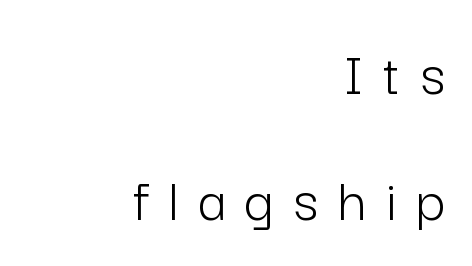
The image shows 63 px light sans-serif type, upright; set right-aligned, loose line spacing (2.0x), unusually wide letter spacing (+0.32 em), not underlined; low stroke contrast and a medium x-height.
